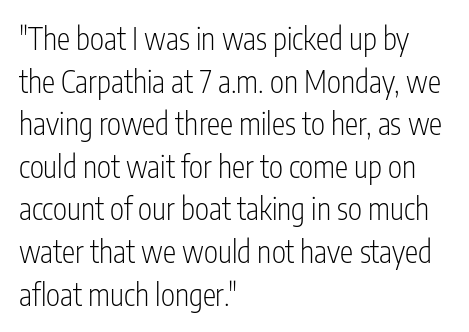
The image shows 30 px light, condensed sans-serif type, upright; set left-aligned, normal line spacing (1.42x), normal letter spacing, not underlined; low stroke contrast and a medium x-height.
